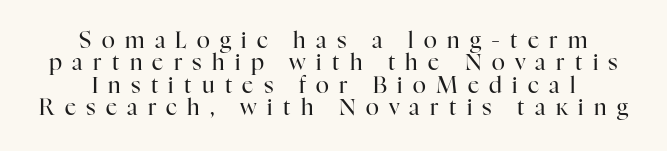
The image shows 22 px text type, upright; set centered, tight line spacing (1.02x), unusually wide letter spacing (+0.47 em), not underlined.
